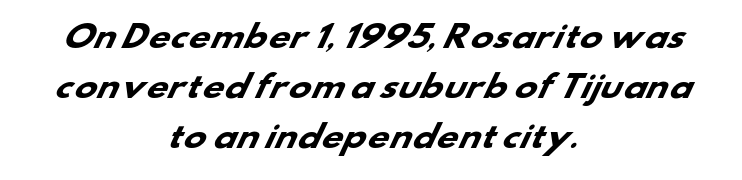
{"serif": "no", "bold": "yes", "weight": "heavy", "width": "wide", "stroke_contrast": "low", "x_height": "small", "monospaced": "no", "underline": "no", "align": "center", "line_spacing": "normal", "line_spacing_ratio": 1.66, "letter_spacing": "normal", "letter_spacing_em": 0.0, "glyph_px": 30}
